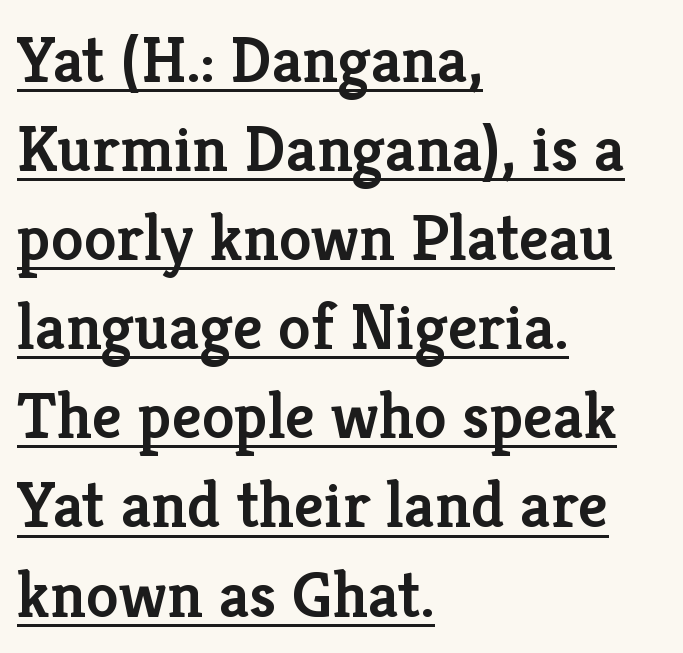
Q: Is the text bold? A: Semi-bold.
Q: Is the text italic (slanted)? A: No, it is upright.
Q: Is the typeface a serif or a sans-serif typeface? A: Serif.
Q: Is the text underlined? A: Yes.
Q: How is the paragraph aligned? A: Left-aligned.
Q: Is the spacing between letters normal or unusually wide? A: Normal.
Q: Is the spacing between lines tight, normal or loose? A: Normal.
Q: Width (condensed, normal, or wide)? A: Normal.
Q: Stroke contrast? A: Low.
Q: x-height? A: Medium.
Q: Monospaced? A: No.
